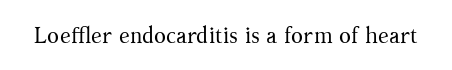
Q: Is the text bold? A: No.
Q: Is the text italic (slanted)? A: No, it is upright.
Q: Is the text underlined? A: No.
Q: Is the spacing between letters normal or unusually wide? A: Normal.
